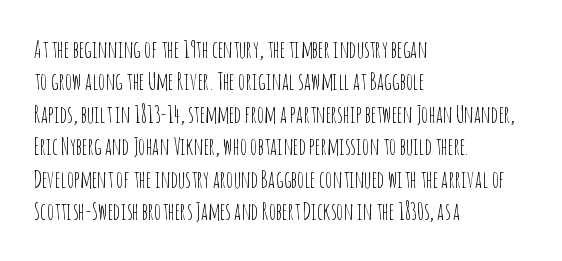
Q: Is the text bold? A: No.
Q: Is the text italic (slanted)? A: No, it is upright.
Q: Is the text underlined? A: No.
Q: How is the paragraph aligned? A: Left-aligned.
Q: Is the spacing between letters normal or unusually wide? A: Normal.
Q: Is the spacing between lines tight, normal or loose? A: Normal.
